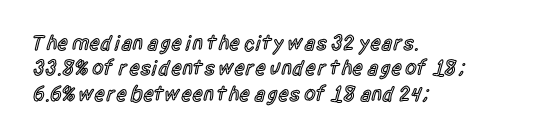
Q: Is the text bold? A: Semi-bold.
Q: Is the text italic (slanted)? A: Yes.
Q: Is the text underlined? A: No.
Q: How is the paragraph aligned? A: Left-aligned.
Q: Is the spacing between letters normal or unusually wide? A: Normal.
